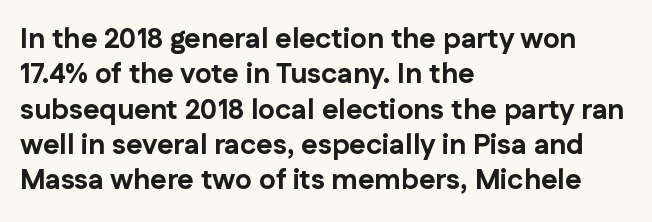
{"serif": "no", "italic": "no", "bold": "yes", "weight": "bold", "width": "normal", "stroke_contrast": "low", "x_height": "medium", "monospaced": "no", "underline": "no", "align": "left", "line_spacing": "normal", "line_spacing_ratio": 1.26, "letter_spacing": "normal", "letter_spacing_em": 0.0, "glyph_px": 28}
